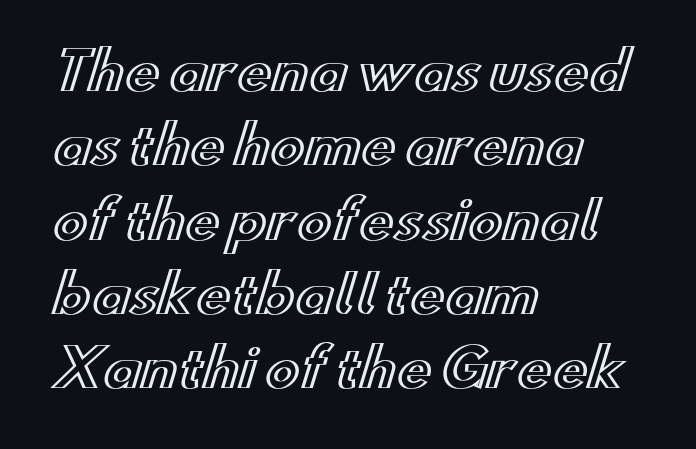
The image shows 52 px wide type; set left-aligned, normal line spacing (1.43x), normal letter spacing, not underlined; a small x-height.
